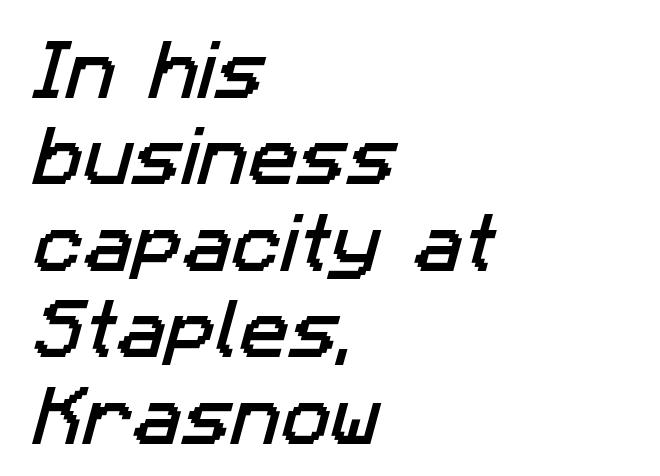
The image shows 66 px sans-serif type; set left-aligned, normal line spacing (1.31x), normal letter spacing, not underlined; low stroke contrast and a medium x-height.
